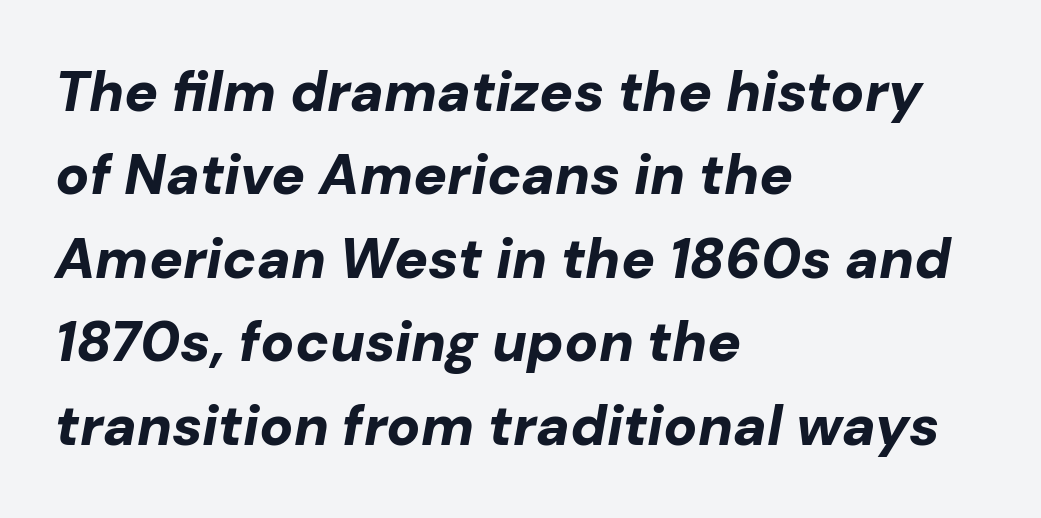
The image shows 56 px bold type, italic (leaning right); set left-aligned, normal line spacing (1.49x), normal letter spacing, not underlined; low stroke contrast and a medium x-height.
